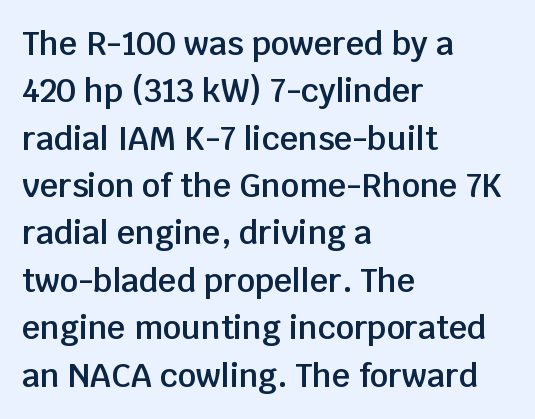
{"serif": "no", "italic": "no", "bold": "semi", "weight": "semibold", "width": "normal", "stroke_contrast": "low", "x_height": "large", "monospaced": "no", "underline": "no", "align": "left", "line_spacing": "normal", "line_spacing_ratio": 1.48, "letter_spacing": "normal", "letter_spacing_em": 0.0, "glyph_px": 32}
